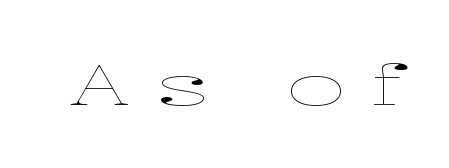
{"italic": "no", "bold": "no", "weight": "thin", "width": "wide", "stroke_contrast": "low", "x_height": "medium", "monospaced": "no", "underline": "no", "letter_spacing": "wide", "letter_spacing_em": 0.44, "glyph_px": 57}
